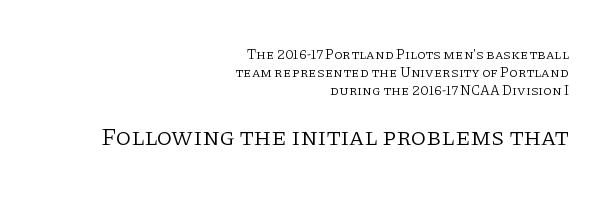
Q: Is the text bold? A: No.
Q: Is the text italic (slanted)? A: No, it is upright.
Q: Is the text underlined? A: No.
Q: How is the paragraph aligned? A: Right-aligned.
Q: Is the spacing between letters normal or unusually wide? A: Normal.
Q: Is the spacing between lines tight, normal or loose? A: Normal.
Q: Which block of text is set in a larger size, the first (top) or the second (bottom)? A: The second (bottom) one.
